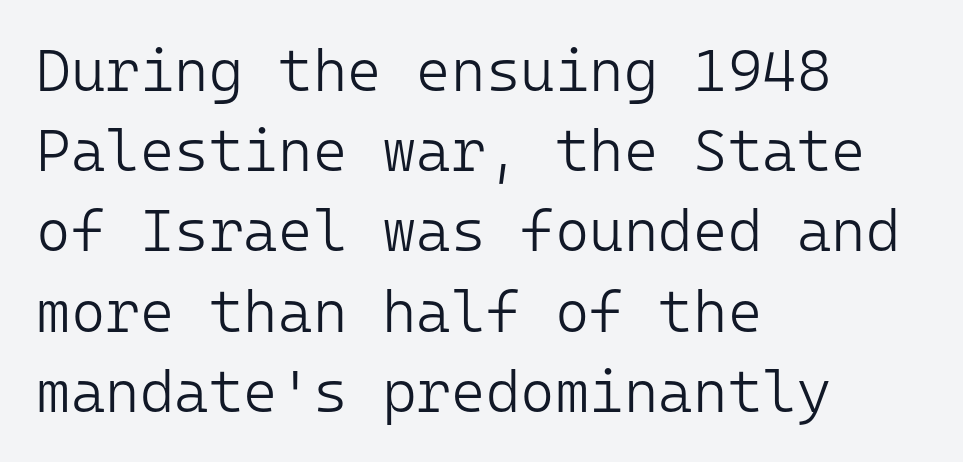
Q: Is the text bold? A: No.
Q: Is the text italic (slanted)? A: No, it is upright.
Q: Is the typeface a serif or a sans-serif typeface? A: Sans-serif.
Q: Is the text underlined? A: No.
Q: How is the paragraph aligned? A: Left-aligned.
Q: Is the spacing between letters normal or unusually wide? A: Normal.
Q: Is the spacing between lines tight, normal or loose? A: Normal.
Q: Width (condensed, normal, or wide)? A: Normal.
Q: Stroke contrast? A: Low.
Q: x-height? A: Medium.
Q: Monospaced? A: Yes.
